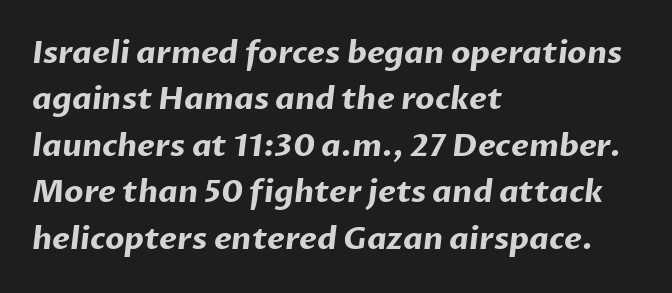
Q: Is the text bold? A: Yes.
Q: Is the typeface a serif or a sans-serif typeface? A: Sans-serif.
Q: Is the text underlined? A: No.
Q: How is the paragraph aligned? A: Left-aligned.
Q: Is the spacing between letters normal or unusually wide? A: Normal.
Q: Is the spacing between lines tight, normal or loose? A: Normal.
Q: Width (condensed, normal, or wide)? A: Normal.
Q: Stroke contrast? A: Low.
Q: x-height? A: Medium.
Q: Monospaced? A: No.
